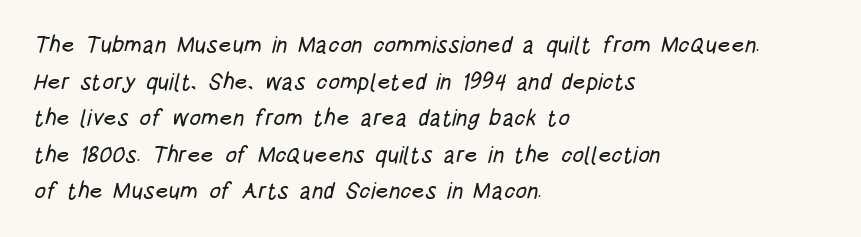
Q: Is the text underlined? A: No.
Q: How is the paragraph aligned? A: Left-aligned.
Q: Is the spacing between letters normal or unusually wide? A: Normal.
Q: Is the spacing between lines tight, normal or loose? A: Normal.
